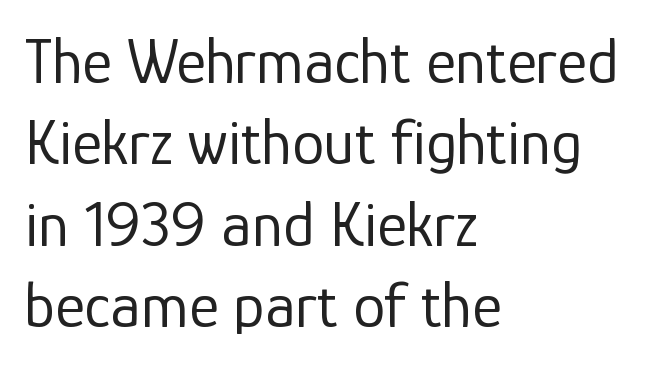
Q: Is the text bold? A: No.
Q: Is the text italic (slanted)? A: No, it is upright.
Q: Is the typeface a serif or a sans-serif typeface? A: Sans-serif.
Q: Is the text underlined? A: No.
Q: How is the paragraph aligned? A: Left-aligned.
Q: Is the spacing between letters normal or unusually wide? A: Normal.
Q: Is the spacing between lines tight, normal or loose? A: Normal.
Q: Width (condensed, normal, or wide)? A: Normal.
Q: Stroke contrast? A: Low.
Q: x-height? A: Medium.
Q: Monospaced? A: No.
